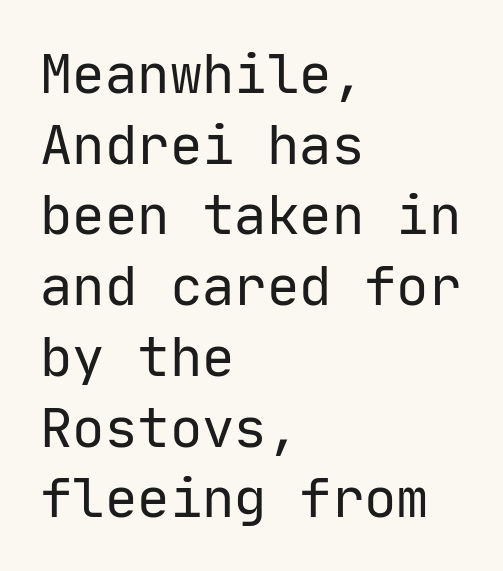
The image shows 54 px regular-weight sans-serif type, upright, monospaced; set left-aligned, normal line spacing (1.31x), normal letter spacing, not underlined; low stroke contrast and a medium x-height.
